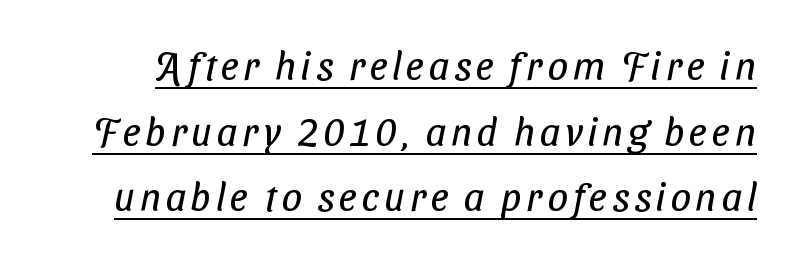
Q: Is the text bold? A: No.
Q: Is the typeface a serif or a sans-serif typeface? A: Sans-serif.
Q: Is the text underlined? A: Yes.
Q: Is the spacing between lines tight, normal or loose? A: Normal.
Q: Width (condensed, normal, or wide)? A: Condensed.
Q: Stroke contrast? A: Low.
Q: x-height? A: Medium.
Q: Monospaced? A: No.
